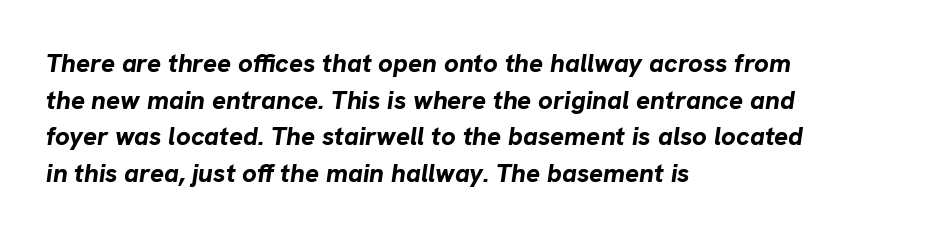
The image shows 26 px bold type, italic (leaning right); set left-aligned, normal line spacing (1.41x), normal letter spacing, not underlined.
